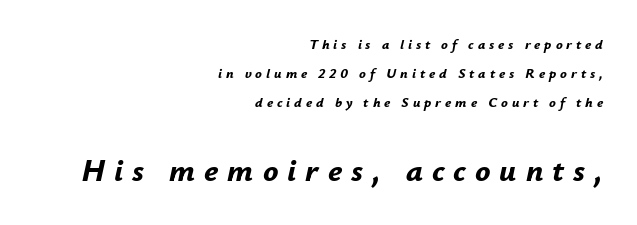
{"italic": "yes", "lean": "right", "slant_degrees": 12, "bold": "yes", "weight": "bold", "width": "normal", "stroke_contrast": "low", "x_height": "small", "monospaced": "no", "underline": "no", "align": "right", "line_spacing": "loose", "line_spacing_ratio": 2.07, "letter_spacing": "wide", "letter_spacing_em": 0.28, "larger_block": "second", "size_ratio": 2.29, "glyph_px": 32}
